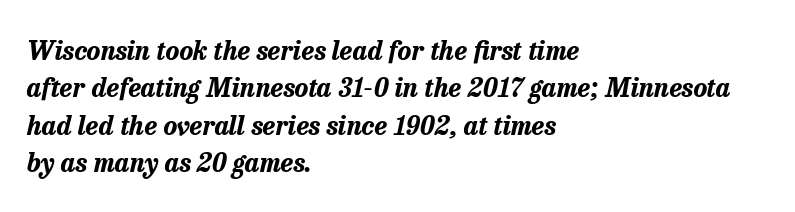
The image shows 26 px bold type, italic (leaning right); set left-aligned, normal line spacing (1.44x), normal letter spacing, not underlined.
